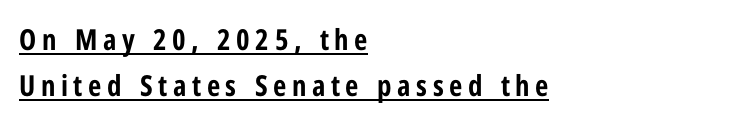
This sample carries an underscore along the baseline area. Vertically, the passage feels balanced, rows spaced as you'd expect. In terms of weight, the rendering is a true, heavy bold. The letters stand straight up with perfectly vertical stems. What kind of face is this? One without serifs — a sans.
